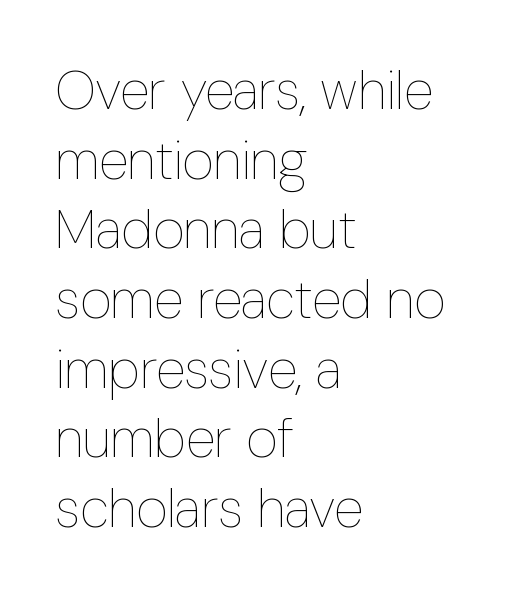
Standard letterfit; no display-style spreading of the glyphs. The passage is arranged the way most books set body copy — flush left. A typesetter would call this proportional, since set widths differ per character. This sample keeps an unexceptional amount of space between lines.
